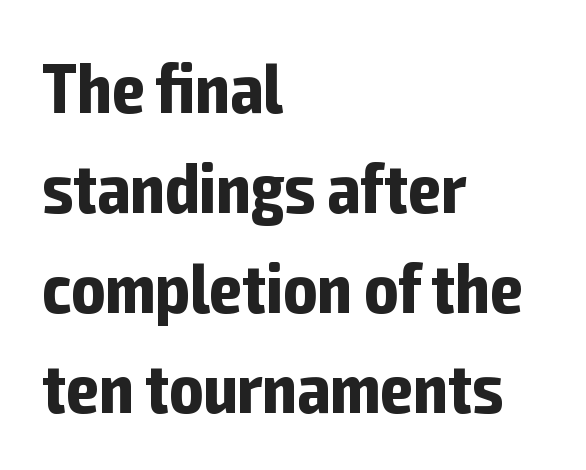
The image shows 70 px bold, condensed sans-serif type, upright; set left-aligned, normal line spacing (1.43x), normal letter spacing, not underlined; low stroke contrast and a medium x-height.
